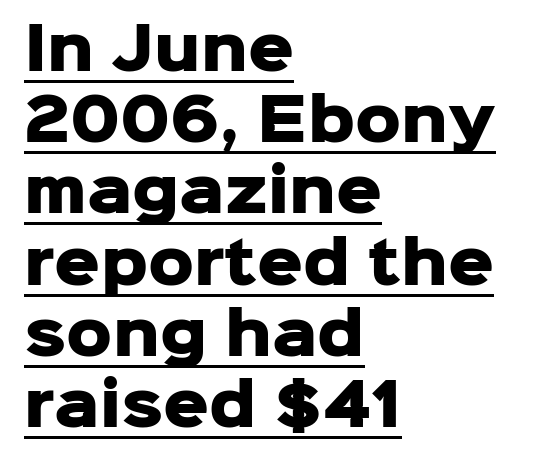
The image shows 57 px heavy sans-serif type, upright; set left-aligned, normal line spacing (1.25x), normal letter spacing, underlined; low stroke contrast and a medium x-height.
